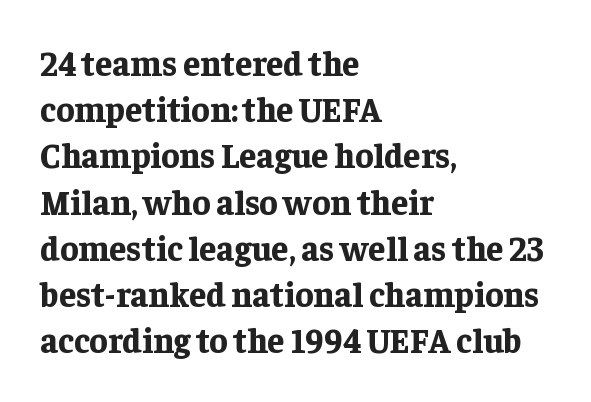
{"serif": "yes", "italic": "no", "bold": "yes", "weight": "bold", "width": "normal", "stroke_contrast": "low", "x_height": "medium", "monospaced": "no", "underline": "no", "align": "left", "line_spacing": "normal", "line_spacing_ratio": 1.36, "letter_spacing": "normal", "letter_spacing_em": 0.0, "glyph_px": 34}
